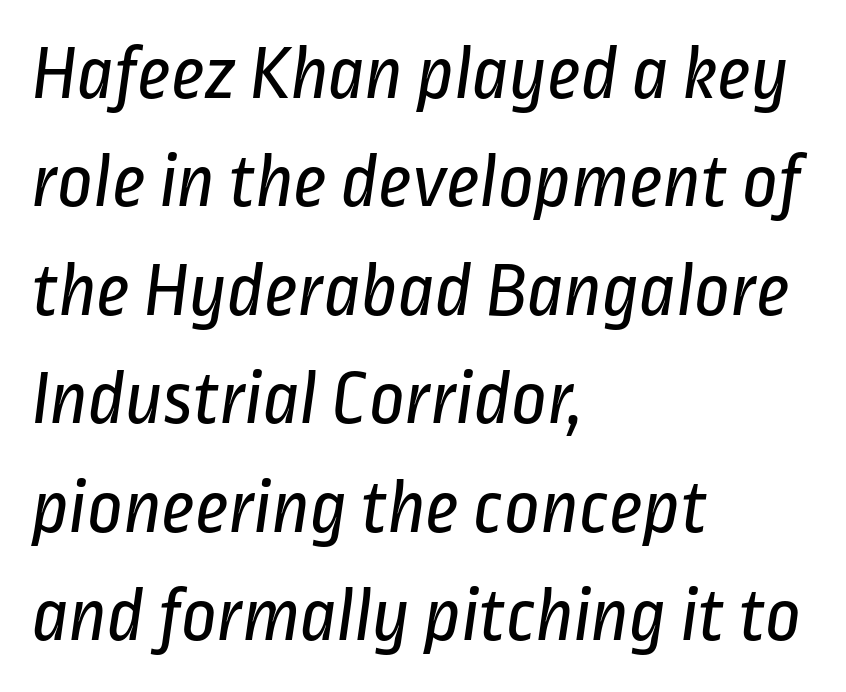
Here the glyphs are tracked normally, forming tight word shapes. Rule under the text: the space is simply empty. The vertical gap from one line to the next is medium. The typeface has the unassuming heft of standard copy or less.
